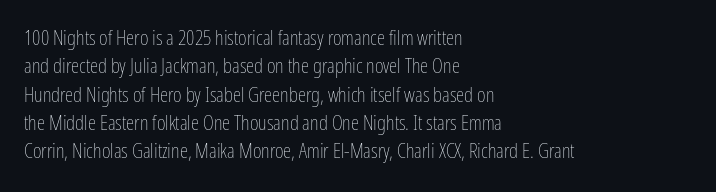
The image shows 21 px text type, upright; set left-aligned, normal line spacing (1.35x), normal letter spacing, not underlined.
